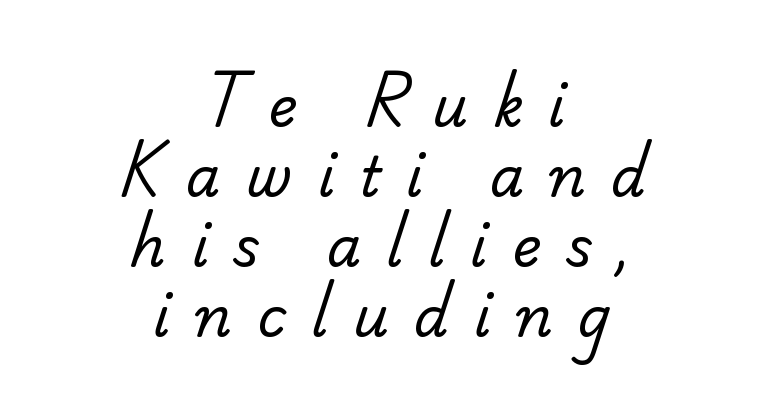
Q: Is the text bold? A: No.
Q: Is the typeface a serif or a sans-serif typeface? A: Sans-serif.
Q: Is the text underlined? A: No.
Q: How is the paragraph aligned? A: Centered.
Q: Is the spacing between letters normal or unusually wide? A: Unusually wide.
Q: Is the spacing between lines tight, normal or loose? A: Normal.
Q: Width (condensed, normal, or wide)? A: Normal.
Q: Stroke contrast? A: Low.
Q: x-height? A: Small.
Q: Monospaced? A: No.
